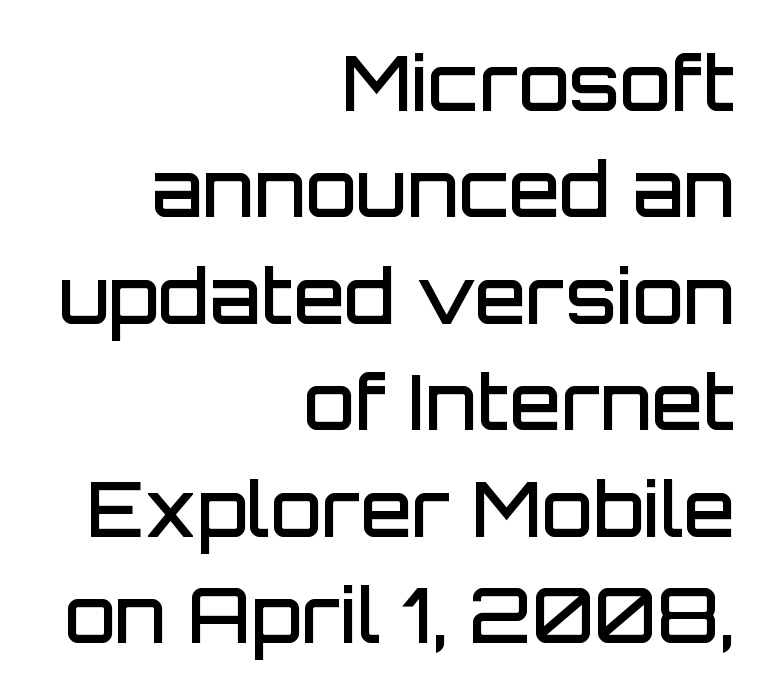
The image shows 75 px semibold sans-serif type, upright; set right-aligned, normal line spacing (1.42x), normal letter spacing, not underlined; low stroke contrast and a large x-height.
